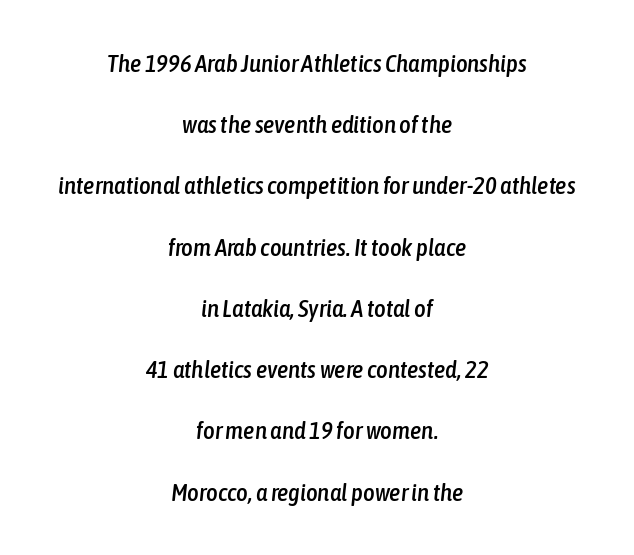
This sample is center-justified, so both line endings float freely. Here the glyphs are tracked normally, forming tight word shapes. Airy leading. Slant detected: the letters are inclined.
